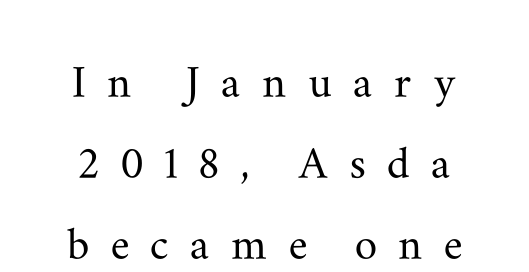
The specimen reads as upright at a glance. The letterforms stand isolated, each surrounded by extra space. Descenders hang freely into open space. The designer went with a serif here, giving each stem small feet.
